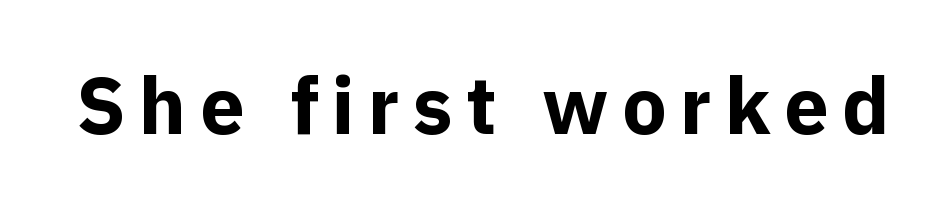
{"serif": "no", "italic": "no", "bold": "yes", "weight": "bold", "width": "normal", "x_height": "medium", "monospaced": "no", "underline": "no", "glyph_px": 79}
